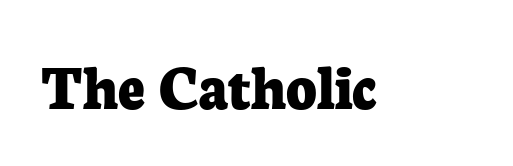
{"serif": "yes", "italic": "no", "bold": "yes", "weight": "bold", "width": "normal", "stroke_contrast": "low", "x_height": "medium", "monospaced": "no", "underline": "no", "letter_spacing": "normal", "letter_spacing_em": 0.0, "glyph_px": 66}
